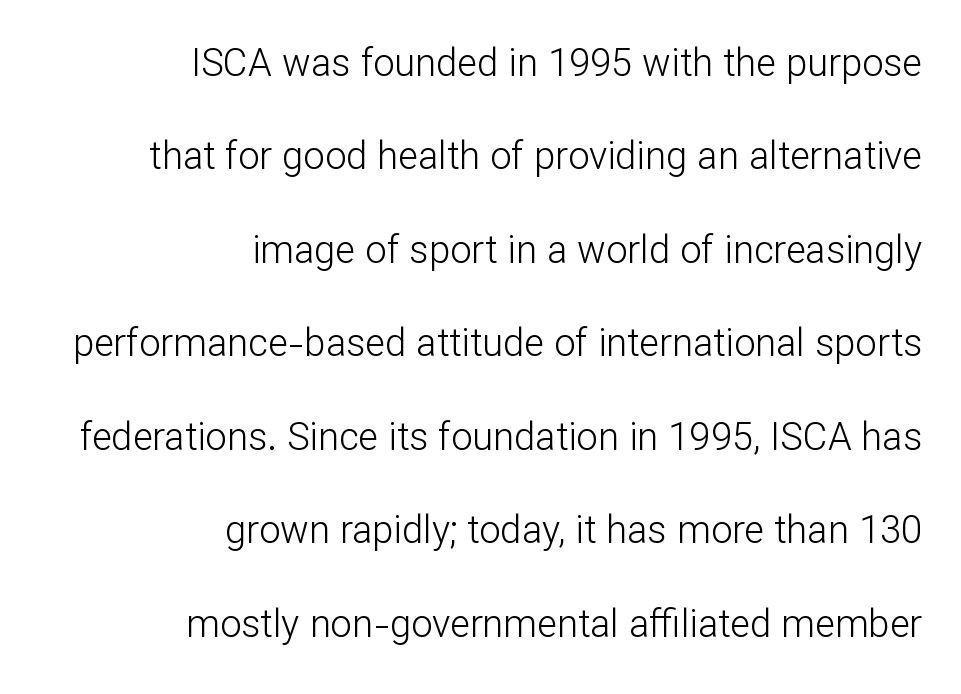
The rendering shows plain stroke endings on the letterforms — a sans-serif design. This reads as an unemphasized weight, regular at the heaviest. Anything drawn beneath the words? Only blank space. In terms of letterspacing, this is plain default setting. When letters stand straight like this, we call the style roman or upright.
